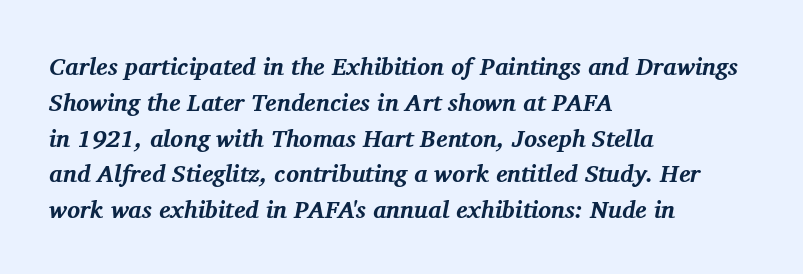
Q: Is the text bold? A: Yes.
Q: Is the text italic (slanted)? A: Yes, it leans right by about 11 degrees.
Q: Is the text underlined? A: No.
Q: How is the paragraph aligned? A: Left-aligned.
Q: Is the spacing between letters normal or unusually wide? A: Normal.
Q: Is the spacing between lines tight, normal or loose? A: Normal.
